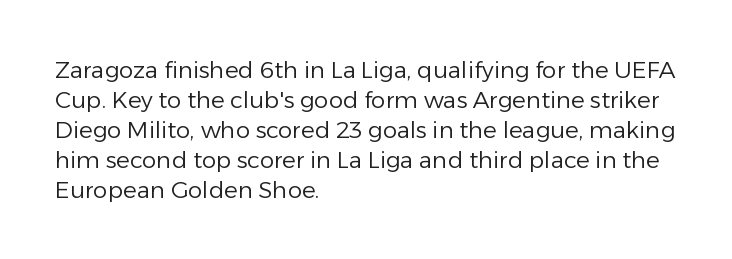
Q: Is the text bold? A: No.
Q: Is the text italic (slanted)? A: No, it is upright.
Q: Is the text underlined? A: No.
Q: How is the paragraph aligned? A: Left-aligned.
Q: Is the spacing between letters normal or unusually wide? A: Normal.
Q: Is the spacing between lines tight, normal or loose? A: Normal.
